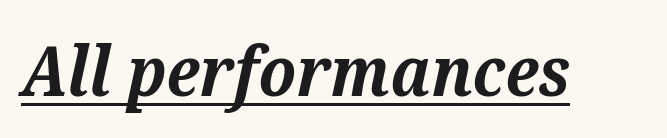
Q: Is the text bold? A: Yes.
Q: Is the text italic (slanted)? A: Yes, it leans right by about 12 degrees.
Q: Is the typeface a serif or a sans-serif typeface? A: Serif.
Q: Is the text underlined? A: Yes.
Q: Is the spacing between letters normal or unusually wide? A: Normal.
Q: Width (condensed, normal, or wide)? A: Normal.
Q: Stroke contrast? A: Medium.
Q: x-height? A: Medium.
Q: Monospaced? A: No.
